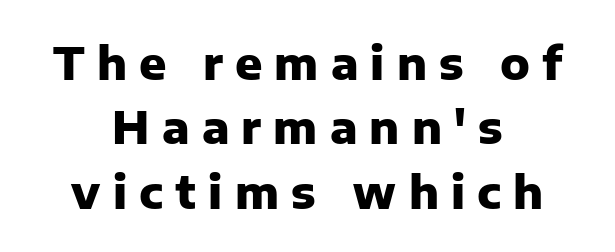
The image shows 45 px heavy sans-serif type, upright; set centered, normal line spacing (1.43x), unusually wide letter spacing (+0.27 em), not underlined; low stroke contrast and a medium x-height.
